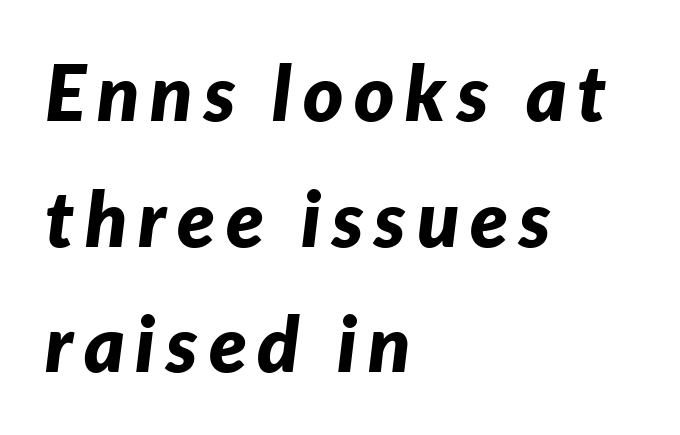
The image shows 77 px bold type, italic (leaning right); set left-aligned, normal line spacing (1.63x), not underlined; low stroke contrast and a medium x-height.
